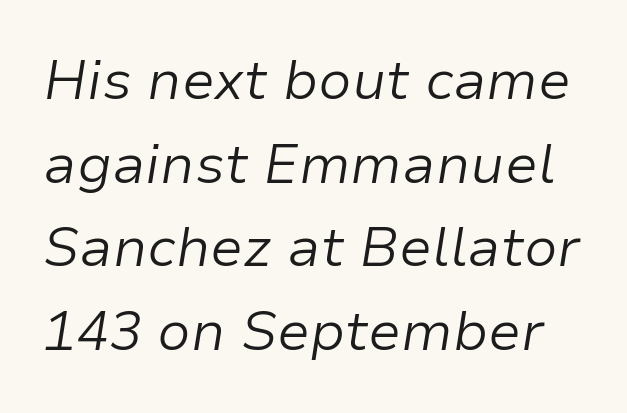
The text carries the slant typical of an italic or oblique font. The string is rendered with underlining switched off. Letters have the restrained weight of plain body copy at most. Note the varied advance widths — an 'i' is clearly narrower than an 'm'. Between one letter and the next there's only the usual sliver of space.
